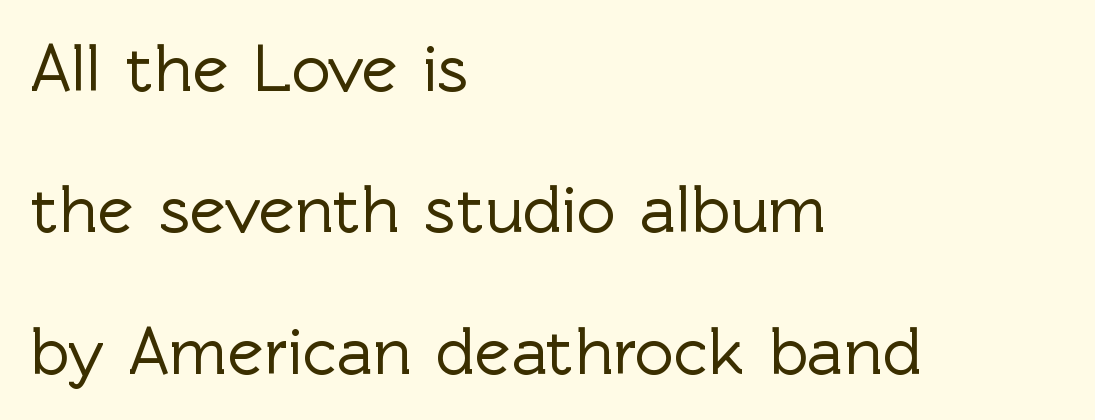
{"serif": "no", "italic": "no", "width": "normal", "x_height": "medium", "monospaced": "no", "underline": "no", "align": "left", "line_spacing": "loose", "line_spacing_ratio": 2.08, "letter_spacing": "normal", "letter_spacing_em": 0.0, "glyph_px": 68}
